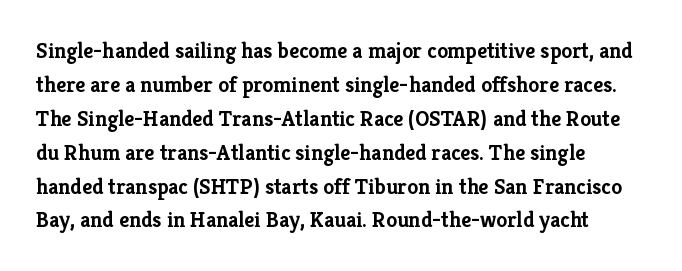
Q: Is the text bold? A: Yes.
Q: Is the text italic (slanted)? A: No, it is upright.
Q: Is the text underlined? A: No.
Q: How is the paragraph aligned? A: Left-aligned.
Q: Is the spacing between letters normal or unusually wide? A: Normal.
Q: Is the spacing between lines tight, normal or loose? A: Normal.
